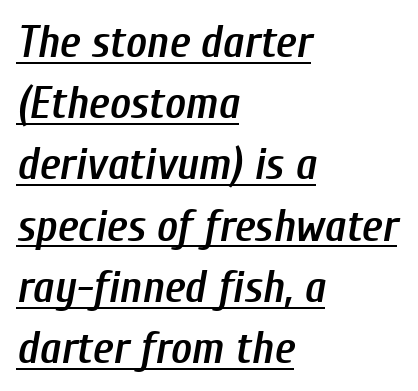
Q: Is the text bold? A: Semi-bold.
Q: Is the text italic (slanted)? A: Yes, it leans right by about 10 degrees.
Q: Is the text underlined? A: Yes.
Q: How is the paragraph aligned? A: Left-aligned.
Q: Is the spacing between letters normal or unusually wide? A: Normal.
Q: Is the spacing between lines tight, normal or loose? A: Normal.
Q: Width (condensed, normal, or wide)? A: Condensed.
Q: Stroke contrast? A: Low.
Q: x-height? A: Medium.
Q: Monospaced? A: No.
